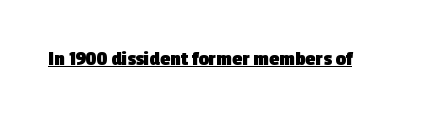
The sample's only ornament is a line tracing under the words. Heavy-handed strokes throughout: this text is bold. Tracking here is standard; glyphs follow each other at the usual distance.
